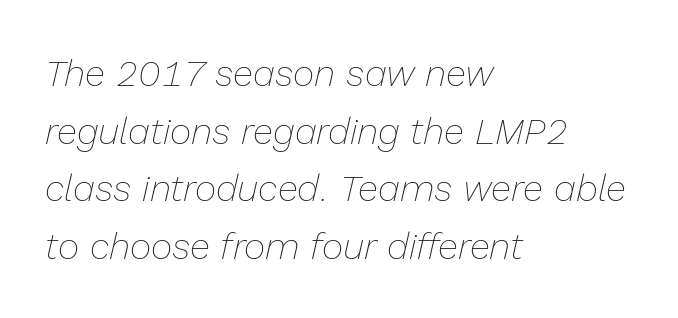
Q: Is the text bold? A: No.
Q: Is the text italic (slanted)? A: Yes, it leans right by about 13 degrees.
Q: Is the text underlined? A: No.
Q: How is the paragraph aligned? A: Left-aligned.
Q: Is the spacing between letters normal or unusually wide? A: Normal.
Q: Is the spacing between lines tight, normal or loose? A: Normal.
Q: Width (condensed, normal, or wide)? A: Normal.
Q: Stroke contrast? A: Low.
Q: x-height? A: Medium.
Q: Monospaced? A: No.
